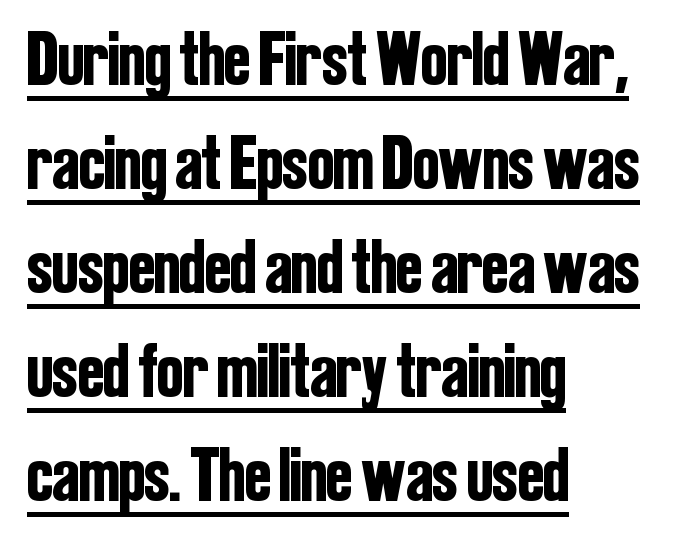
Q: Is the text italic (slanted)? A: No, it is upright.
Q: Is the typeface a serif or a sans-serif typeface? A: Sans-serif.
Q: Is the text underlined? A: Yes.
Q: How is the paragraph aligned? A: Left-aligned.
Q: Is the spacing between letters normal or unusually wide? A: Normal.
Q: Is the spacing between lines tight, normal or loose? A: Normal.
Q: Width (condensed, normal, or wide)? A: Condensed.
Q: Stroke contrast? A: Low.
Q: x-height? A: Medium.
Q: Monospaced? A: No.
